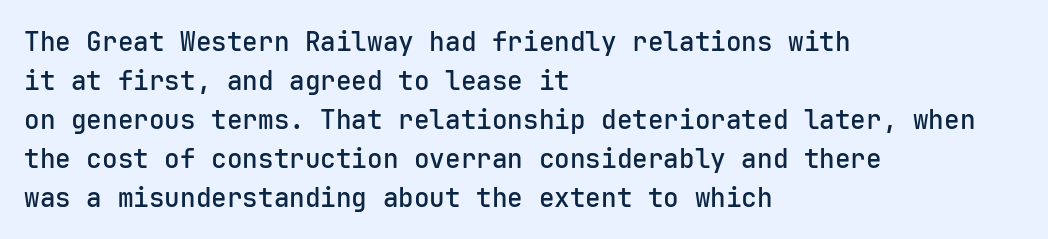
Each row of text sits above clean, open space. The letters stand straight up with perfectly vertical stems. Each word holds together tightly as a unit, with standard inter-letter gaps. A normal amount of white space separates one row of letters from the next. Does the weight exceed regular? Yes, but only to semibold. The paragraph shown leans on its left margin.
